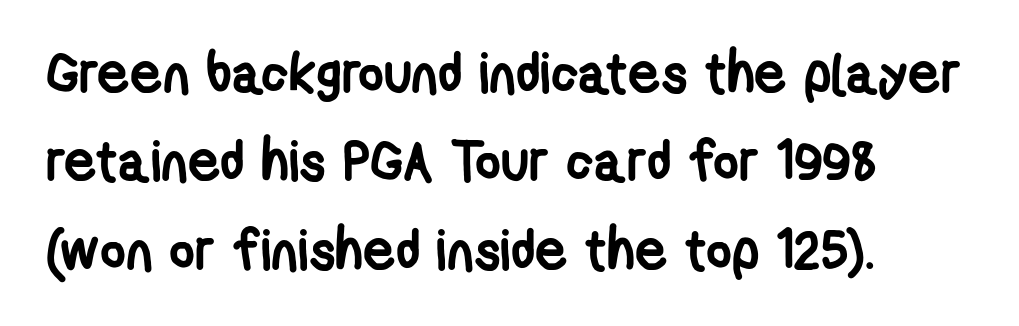
{"serif": "no", "bold": "yes", "weight": "semibold", "width": "condensed", "stroke_contrast": "low", "x_height": "medium", "monospaced": "no", "underline": "no", "align": "left", "line_spacing": "normal", "line_spacing_ratio": 1.58, "letter_spacing": "normal", "letter_spacing_em": 0.0, "glyph_px": 56}
